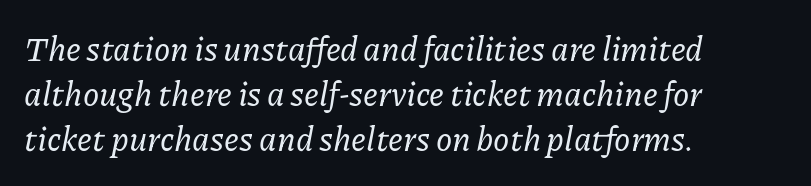
This is oblique type, the kind used for emphasis or titles. Note the varied advance widths — an 'i' is clearly narrower than an 'm'. All the whitespace from short lines collects on the right. This sample keeps an unexceptional amount of space between lines. A bare baseline throughout the passage. The letters sit at their default tracking, neither squeezed nor spread.
